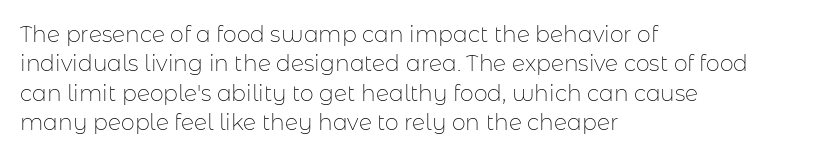
Caption: face not bold, strokes unweighted. Whoever set this chose a conventional vertical rhythm. This sample uses plain, unmodified letter spacing. The lettering stays uniformly vertical, giving the passage a roman look. Rule under the text: the space is simply empty.
